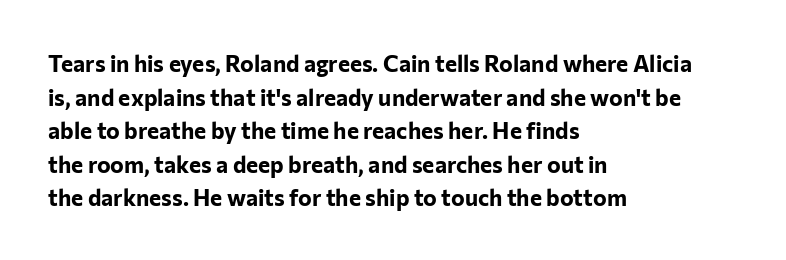
Each line starts at the same left margin while the right side varies. One glance says typical: line gaps are just what's usual. Nope, not italic — everything's standing straight. Plenty of ink on the page — the face is bold.
